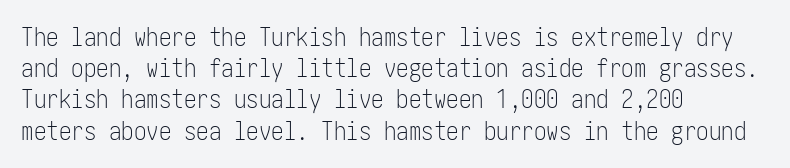
{"italic": "no", "bold": "no", "underline": "no", "align": "left", "line_spacing": "normal", "line_spacing_ratio": 1.25, "letter_spacing": "normal", "letter_spacing_em": 0.0, "glyph_px": 25}
